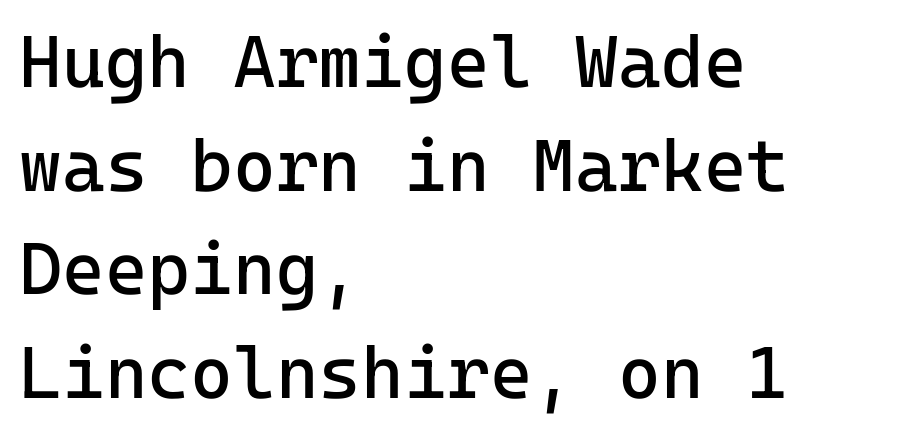
{"serif": "no", "italic": "no", "bold": "no", "weight": "regular", "width": "normal", "stroke_contrast": "low", "x_height": "medium", "underline": "no", "align": "left", "line_spacing": "normal", "line_spacing_ratio": 1.42, "letter_spacing": "normal", "letter_spacing_em": 0.0, "glyph_px": 73}
